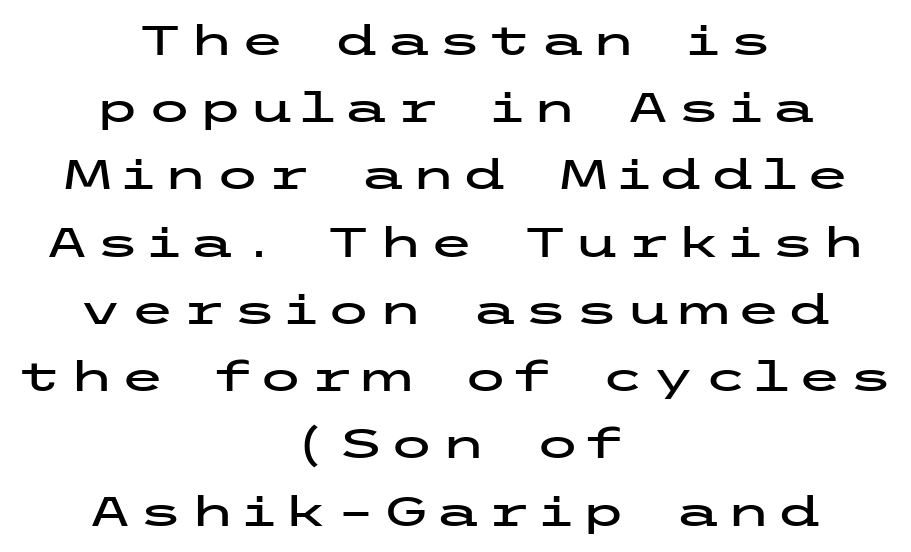
Q: Is the text italic (slanted)? A: No, it is upright.
Q: Is the typeface a serif or a sans-serif typeface? A: Sans-serif.
Q: Is the text underlined? A: No.
Q: How is the paragraph aligned? A: Centered.
Q: Is the spacing between lines tight, normal or loose? A: Normal.
Q: Width (condensed, normal, or wide)? A: Wide.
Q: Stroke contrast? A: Low.
Q: x-height? A: Medium.
